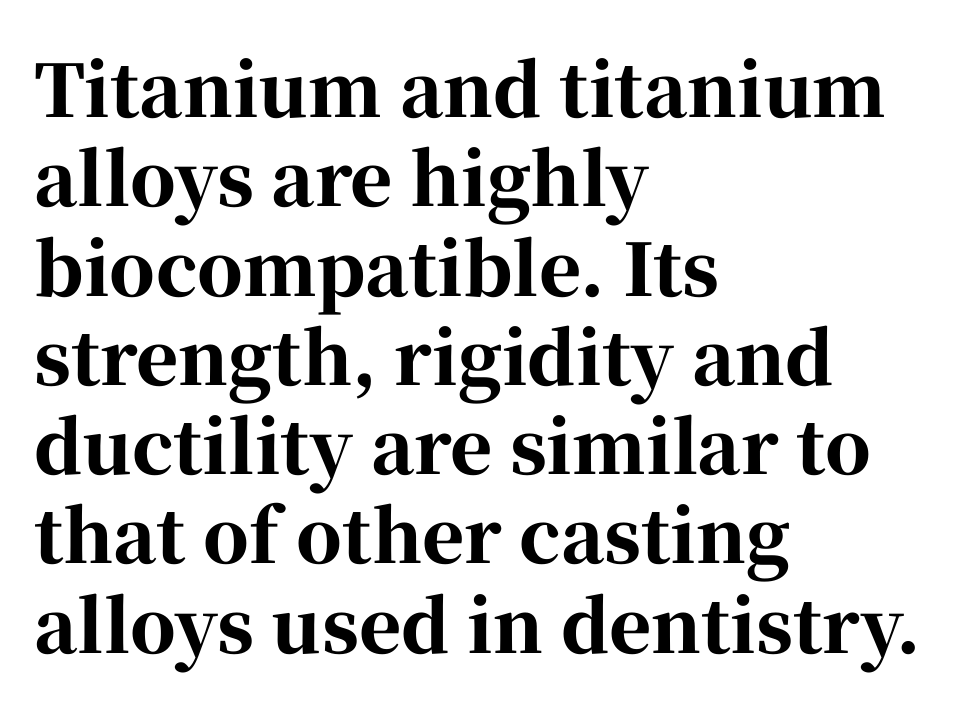
{"serif": "yes", "italic": "no", "bold": "yes", "weight": "bold", "width": "normal", "stroke_contrast": "high", "x_height": "medium", "monospaced": "no", "underline": "no", "align": "left", "line_spacing_ratio": 1.24, "letter_spacing": "normal", "letter_spacing_em": 0.0, "glyph_px": 72}
